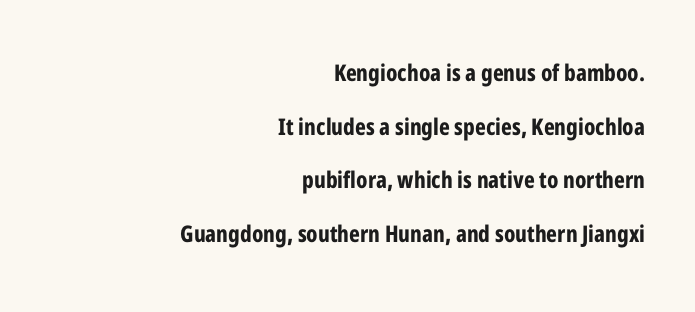
{"italic": "no", "bold": "yes", "underline": "no", "align": "right", "line_spacing": "loose", "line_spacing_ratio": 2.33, "letter_spacing": "normal", "letter_spacing_em": 0.0, "glyph_px": 23}
